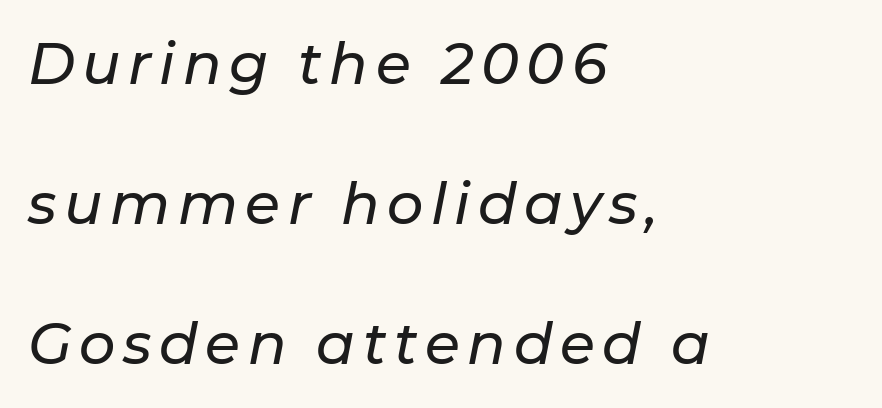
The image shows 57 px text type, italic (leaning right); set left-aligned, loose line spacing (2.46x), not underlined; low stroke contrast and a medium x-height.
